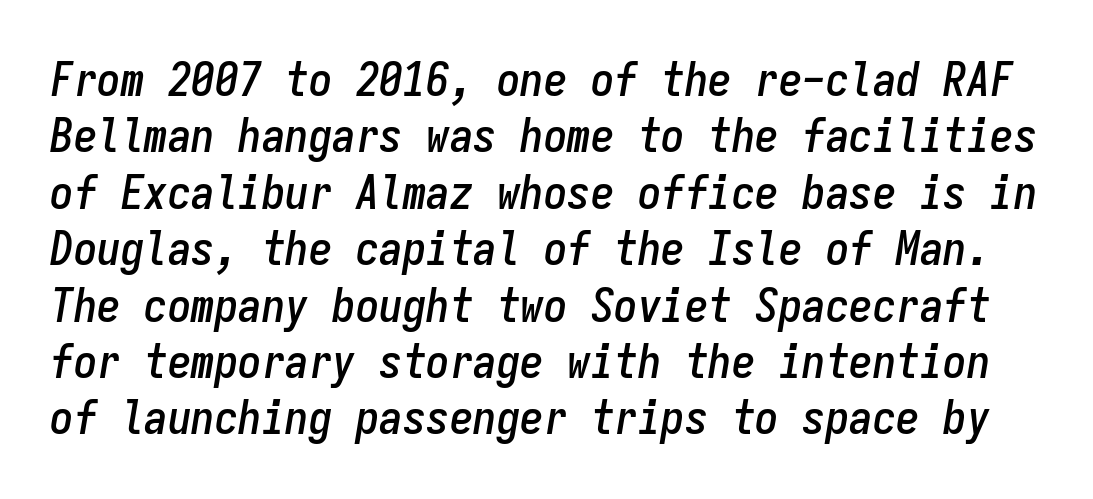
{"italic": "yes", "lean": "right", "slant_degrees": 9, "width": "condensed", "stroke_contrast": "low", "x_height": "medium", "monospaced": "yes", "underline": "no", "line_spacing_ratio": 1.2, "letter_spacing": "normal", "letter_spacing_em": 0.0, "glyph_px": 47}
